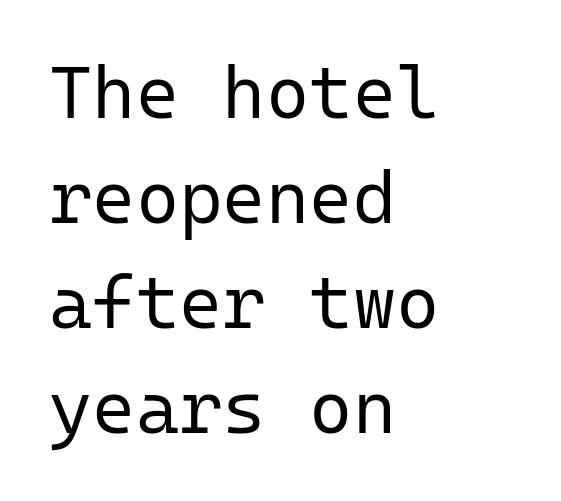
{"serif": "no", "italic": "no", "bold": "no", "weight": "regular", "width": "normal", "stroke_contrast": "low", "x_height": "medium", "monospaced": "yes", "underline": "no", "align": "left", "line_spacing": "normal", "line_spacing_ratio": 1.42, "letter_spacing": "normal", "letter_spacing_em": 0.0, "glyph_px": 74}
